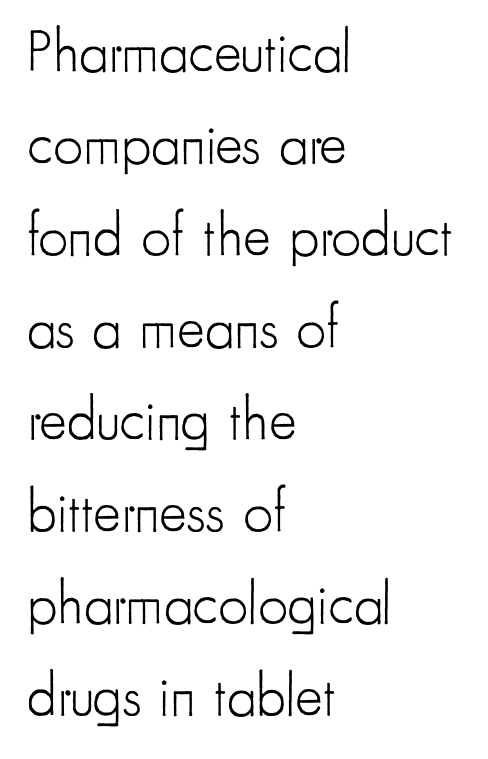
Q: Is the text bold? A: No.
Q: Is the text italic (slanted)? A: No, it is upright.
Q: Is the typeface a serif or a sans-serif typeface? A: Sans-serif.
Q: Is the text underlined? A: No.
Q: How is the paragraph aligned? A: Left-aligned.
Q: Is the spacing between letters normal or unusually wide? A: Normal.
Q: Is the spacing between lines tight, normal or loose? A: Normal.
Q: Width (condensed, normal, or wide)? A: Condensed.
Q: Stroke contrast? A: Low.
Q: x-height? A: Small.
Q: Monospaced? A: No.
